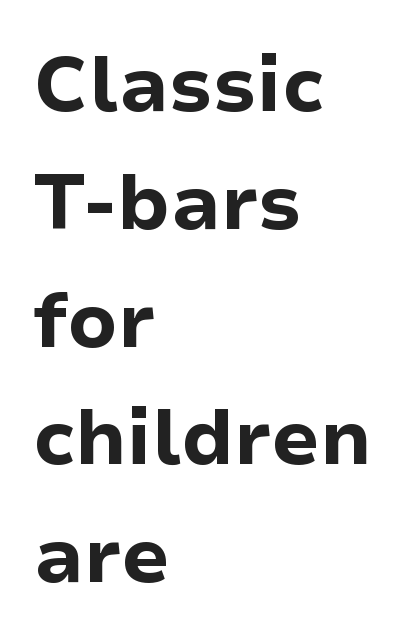
The image shows 77 px bold sans-serif type, upright; set left-aligned, normal line spacing (1.53x), normal letter spacing, not underlined; low stroke contrast and a medium x-height.
